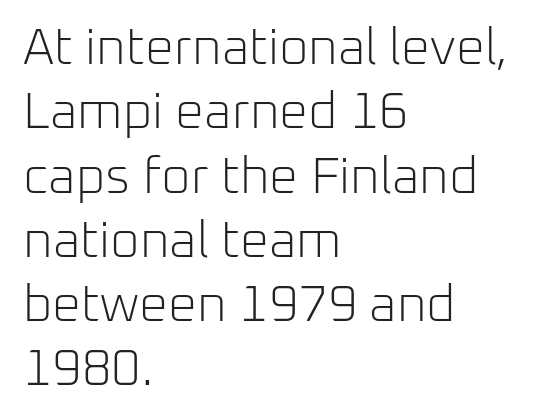
The text block is weighted toward the left margin, trailing off unevenly rightward. Baseline-to-baseline distance is the conventional proportion of letter height. Honestly, there is no underline to notice here at all. Standard letterfit; no display-style spreading of the glyphs. Notice how the stems are strictly vertical — no italics here. Examine the stroke ends and you'll find no serifs.
